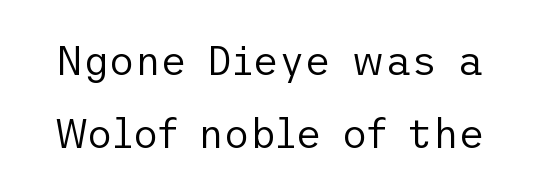
Q: Is the text bold? A: No.
Q: Is the text italic (slanted)? A: No, it is upright.
Q: Is the typeface a serif or a sans-serif typeface? A: Sans-serif.
Q: Is the text underlined? A: No.
Q: Is the spacing between letters normal or unusually wide? A: Normal.
Q: Width (condensed, normal, or wide)? A: Normal.
Q: Stroke contrast? A: Low.
Q: x-height? A: Medium.
